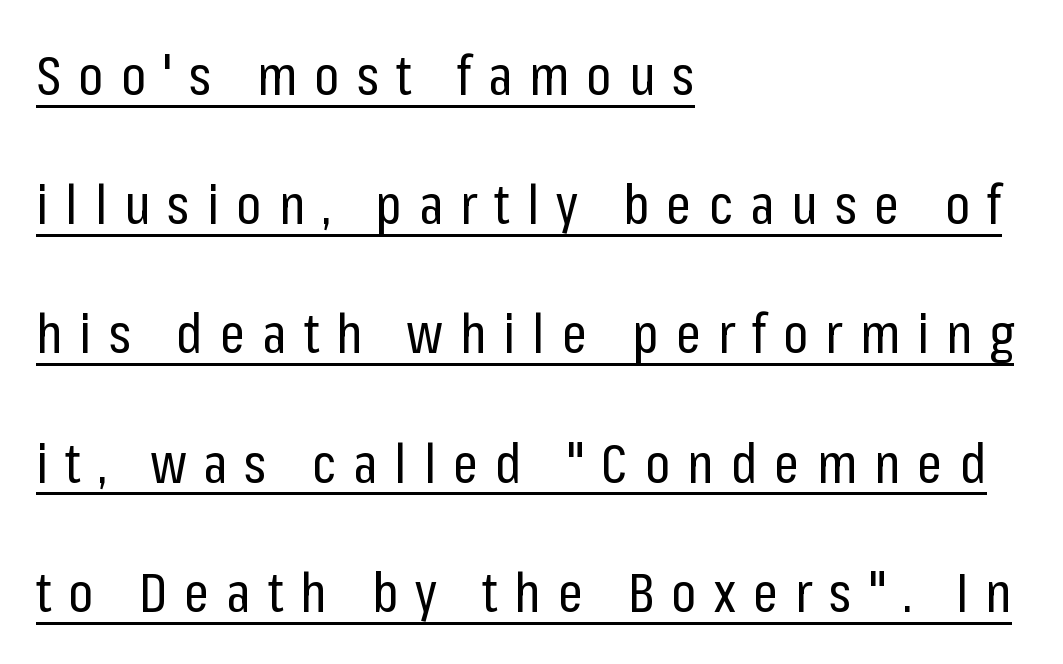
The image shows 55 px regular-weight, condensed sans-serif type, upright; set left-aligned, loose line spacing (2.35x), unusually wide letter spacing (+0.31 em), underlined; low stroke contrast and a medium x-height.
